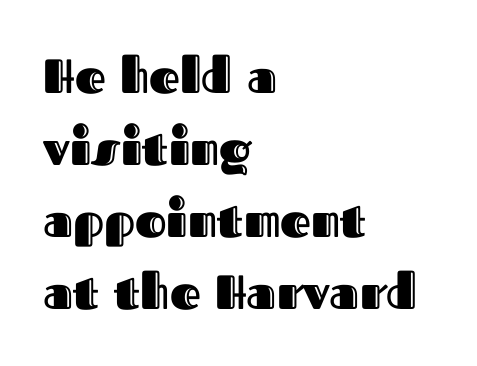
Q: Is the text italic (slanted)? A: No, it is upright.
Q: Is the text underlined? A: No.
Q: How is the paragraph aligned? A: Left-aligned.
Q: Is the spacing between letters normal or unusually wide? A: Normal.
Q: Is the spacing between lines tight, normal or loose? A: Normal.
Q: Width (condensed, normal, or wide)? A: Normal.
Q: x-height? A: Medium.
Q: Monospaced? A: No.
